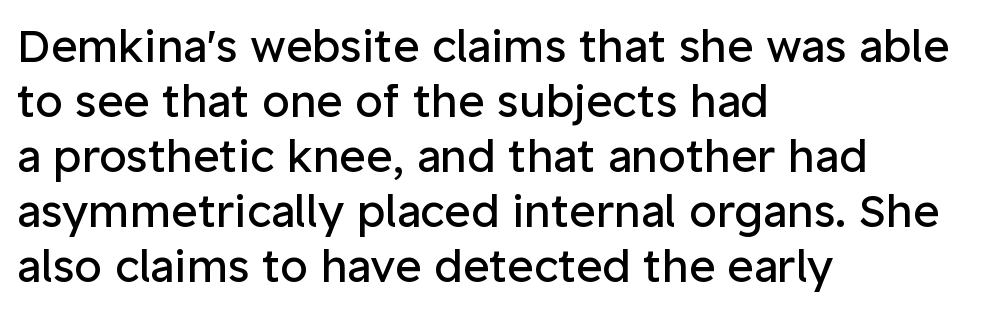
{"serif": "no", "italic": "no", "bold": "no", "weight": "regular", "width": "normal", "stroke_contrast": "low", "x_height": "medium", "monospaced": "no", "underline": "no", "align": "left", "line_spacing_ratio": 1.22, "letter_spacing": "normal", "letter_spacing_em": 0.0, "glyph_px": 45}
